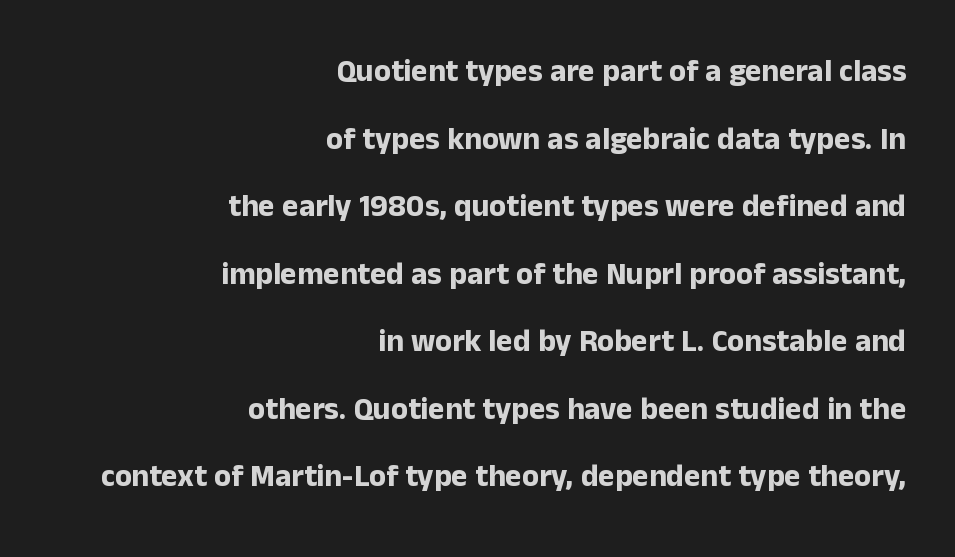
Q: Is the text bold? A: Yes.
Q: Is the text italic (slanted)? A: No, it is upright.
Q: Is the typeface a serif or a sans-serif typeface? A: Sans-serif.
Q: Is the text underlined? A: No.
Q: How is the paragraph aligned? A: Right-aligned.
Q: Is the spacing between letters normal or unusually wide? A: Normal.
Q: Is the spacing between lines tight, normal or loose? A: Loose.
Q: Width (condensed, normal, or wide)? A: Normal.
Q: Stroke contrast? A: Low.
Q: x-height? A: Medium.
Q: Monospaced? A: No.
